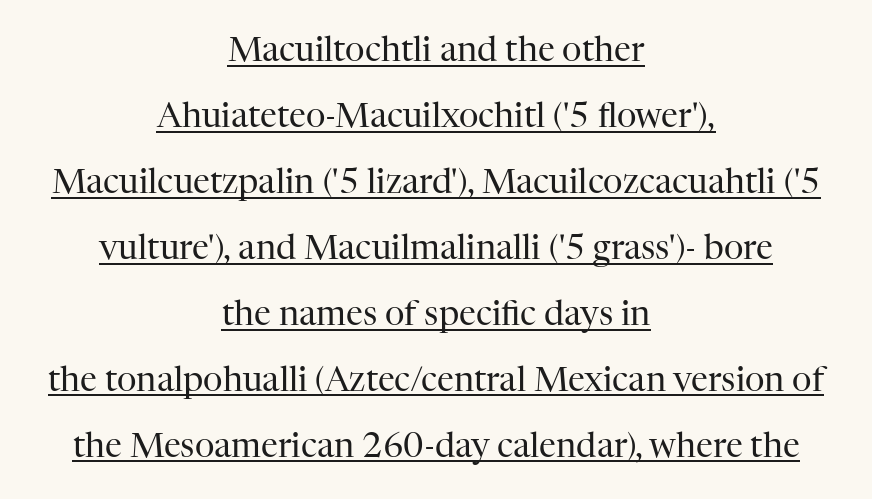
Interline gaps are noticeably wide in this sample. The letters advance in unequal steps, a hallmark of proportional type. Examine the stroke ends and you'll spot serifs. A typesetter would call this zero additional tracking. The typesetting does not lean heavy: it is not bold. A typographer would call this underscored text.
